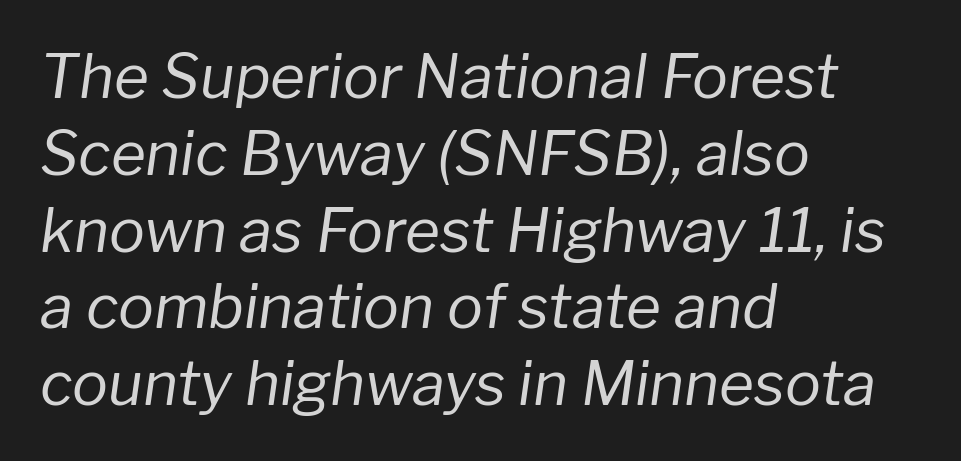
{"italic": "yes", "lean": "right", "slant_degrees": 8, "bold": "no", "weight": "regular", "width": "normal", "stroke_contrast": "low", "x_height": "medium", "monospaced": "no", "underline": "no", "align": "left", "line_spacing": "normal", "line_spacing_ratio": 1.28, "letter_spacing": "normal", "letter_spacing_em": 0.0, "glyph_px": 60}
